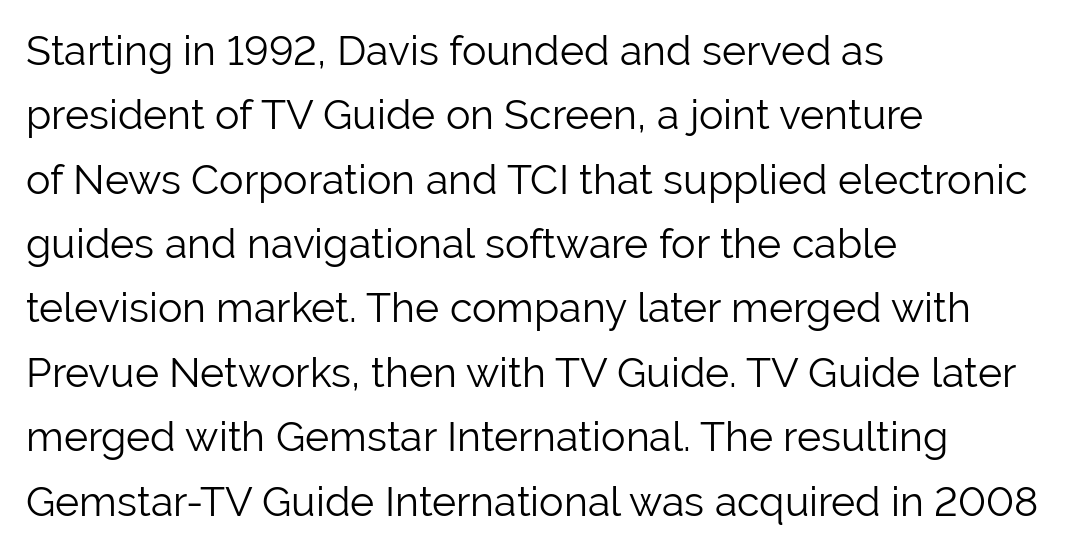
If you drew a line through each stem, it would be perfectly vertical. Examine the stroke ends and you'll find no serifs. Type without underlining. Counters stay open thanks to moderate or lighter strokes. Line starts are locked; line ends wander.
